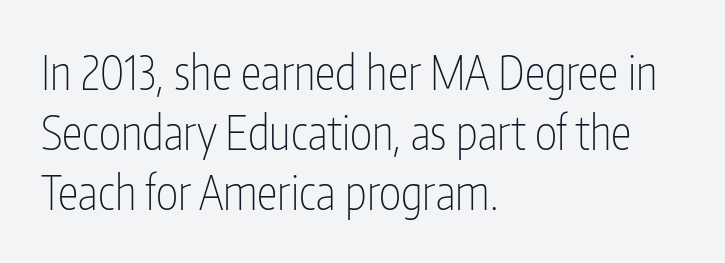
Q: Is the text bold? A: No.
Q: Is the text italic (slanted)? A: No, it is upright.
Q: Is the typeface a serif or a sans-serif typeface? A: Sans-serif.
Q: Is the text underlined? A: No.
Q: How is the paragraph aligned? A: Left-aligned.
Q: Is the spacing between letters normal or unusually wide? A: Normal.
Q: Is the spacing between lines tight, normal or loose? A: Normal.
Q: Width (condensed, normal, or wide)? A: Condensed.
Q: Stroke contrast? A: Low.
Q: x-height? A: Medium.
Q: Monospaced? A: No.
